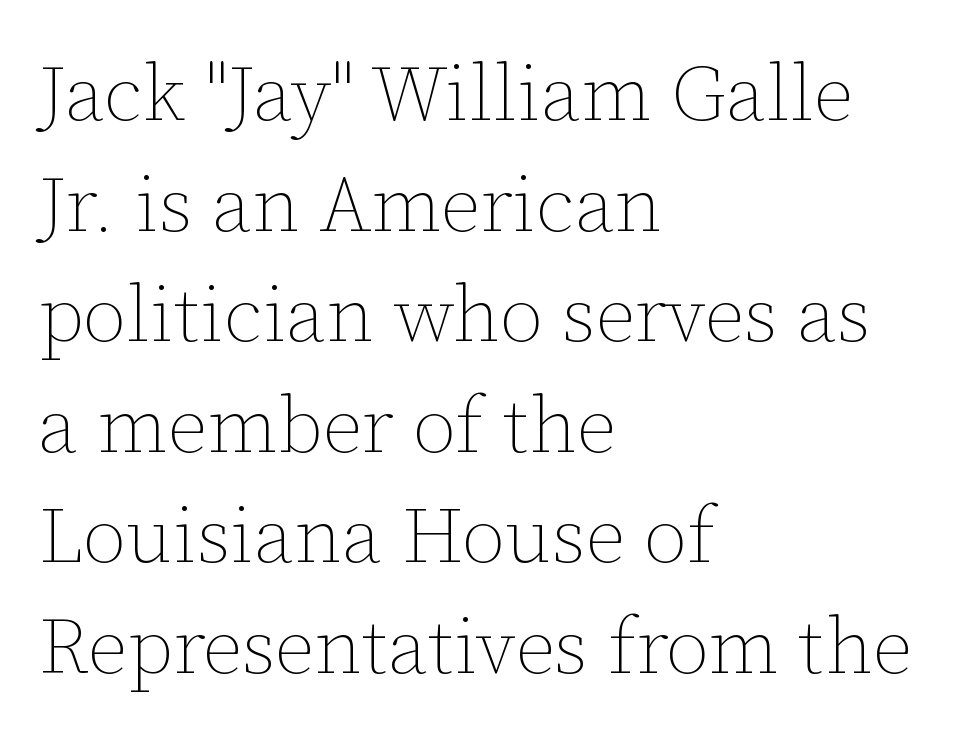
{"italic": "no", "bold": "no", "weight": "thin", "width": "normal", "stroke_contrast": "low", "x_height": "medium", "monospaced": "no", "underline": "no", "align": "left", "line_spacing": "normal", "line_spacing_ratio": 1.4, "letter_spacing": "normal", "letter_spacing_em": 0.0, "glyph_px": 79}
